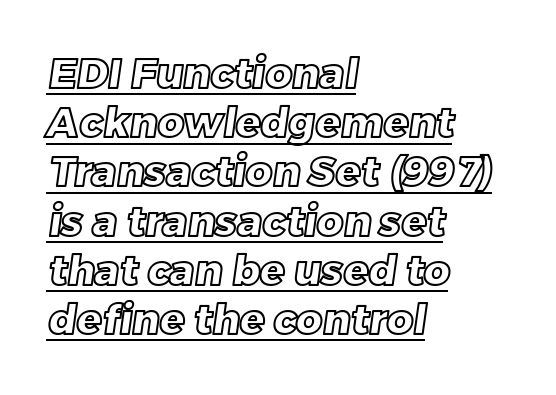
Q: Is the text underlined? A: Yes.
Q: How is the paragraph aligned? A: Left-aligned.
Q: Is the spacing between letters normal or unusually wide? A: Normal.
Q: Width (condensed, normal, or wide)? A: Normal.
Q: x-height? A: Large.
Q: Monospaced? A: No.
